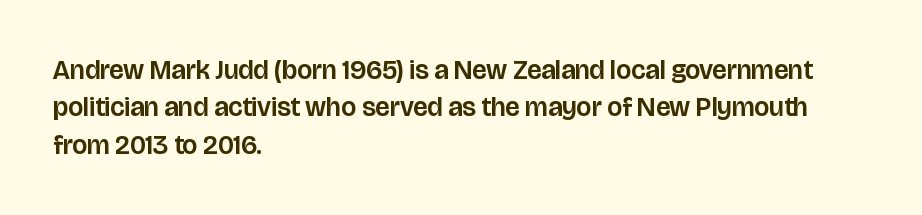
Normally led — the rows are evenly, conventionally spaced. Letter spacing: default. This is the regular roman posture of the typeface. Clear beneath every line of the passage. This rendering uses left alignment, leaving the right contour irregular.
